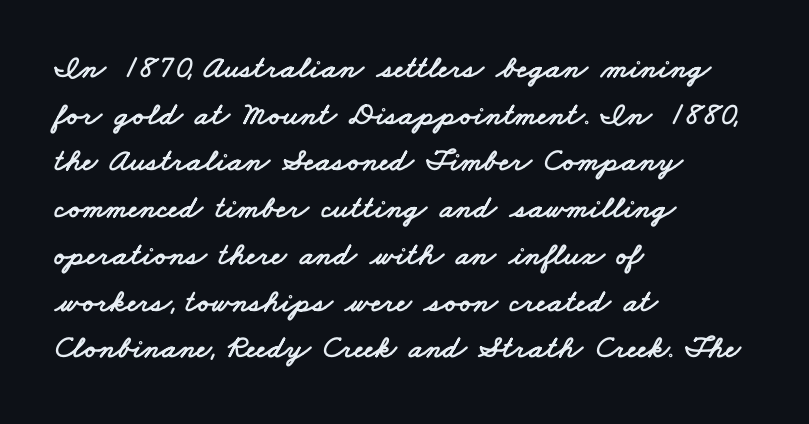
The image shows 32 px wide sans-serif type; set left-aligned, normal line spacing (1.46x), normal letter spacing, not underlined; low stroke contrast and a small x-height.
